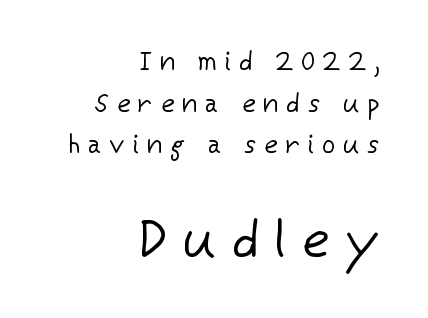
{"serif": "no", "italic": "no", "bold": "no", "weight": "regular", "width": "normal", "stroke_contrast": "low", "x_height": "medium", "monospaced": "no", "underline": "no", "align": "right", "line_spacing": "normal", "line_spacing_ratio": 1.6, "letter_spacing": "wide", "letter_spacing_em": 0.31, "larger_block": "second", "size_ratio": 2.0, "glyph_px": 52}
